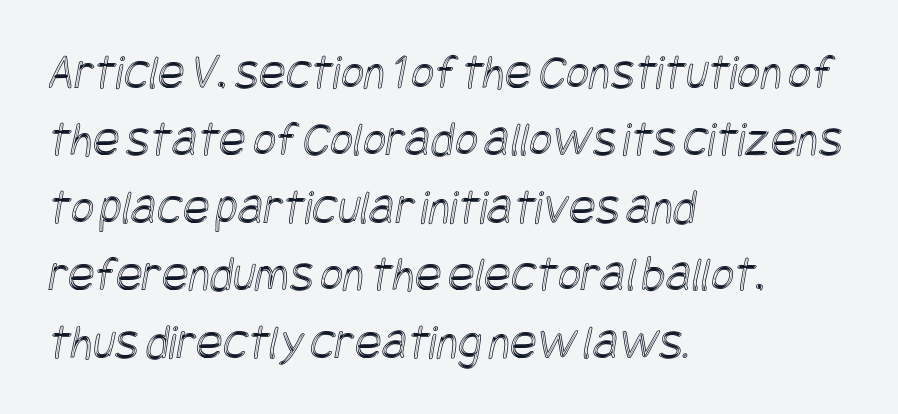
The rag falls on the right side of this text block. Horizontal bands of white between lines are of average thickness. This sample uses plain, unmodified letter spacing. The glyphs are unaccompanied by any horizontal stroke below them.
